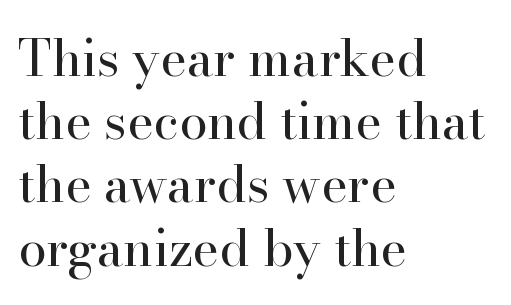
The image shows 51 px regular-weight serif type, upright; set left-aligned, line spacing 1.24x, normal letter spacing, not underlined; high stroke contrast and a small x-height.
